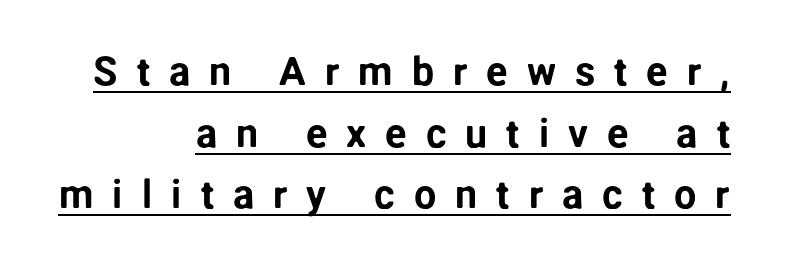
Q: Is the text italic (slanted)? A: No, it is upright.
Q: Is the typeface a serif or a sans-serif typeface? A: Sans-serif.
Q: Is the text underlined? A: Yes.
Q: How is the paragraph aligned? A: Right-aligned.
Q: Is the spacing between letters normal or unusually wide? A: Unusually wide.
Q: Is the spacing between lines tight, normal or loose? A: Normal.
Q: Width (condensed, normal, or wide)? A: Normal.
Q: Stroke contrast? A: Low.
Q: x-height? A: Medium.
Q: Monospaced? A: No.
